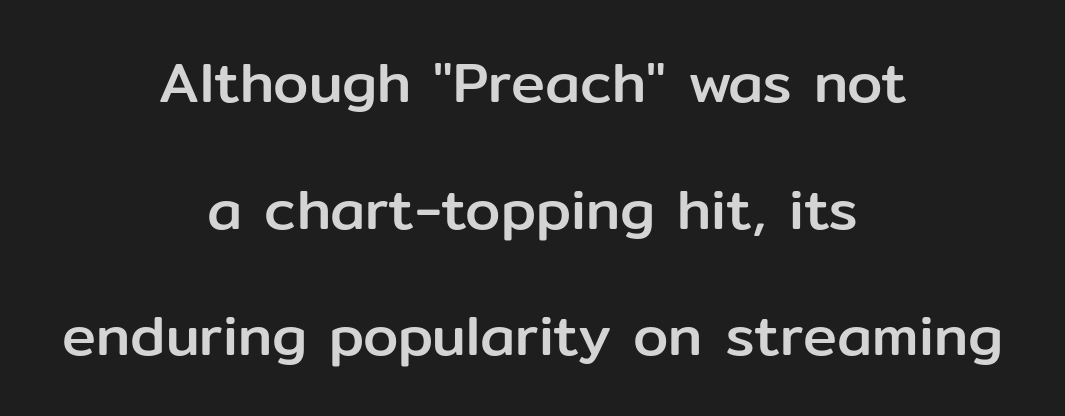
Which margin do the lines hug? Neither — every line sits in the middle. Upright lettering throughout. The baseline area is clear. Think of a printed novel: that variable character pitch is what you see here. Grotesque or geometric, the face here clearly has no serifs. These lines stand farther apart than default settings would place them.
